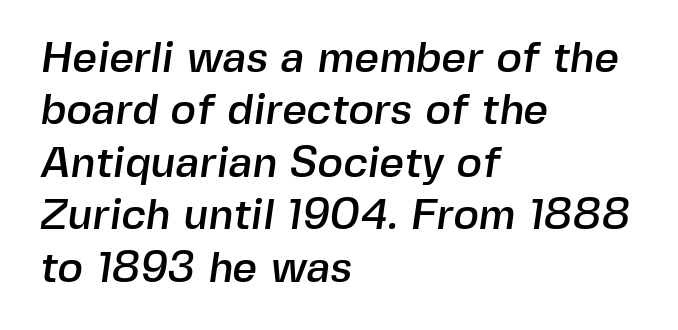
Descender tails drop into unmarked territory. The face used here is proportionally spaced, like ordinary book or web type. These lines are composed in type without serifs. The passage is arranged the way most books set body copy — flush left.
